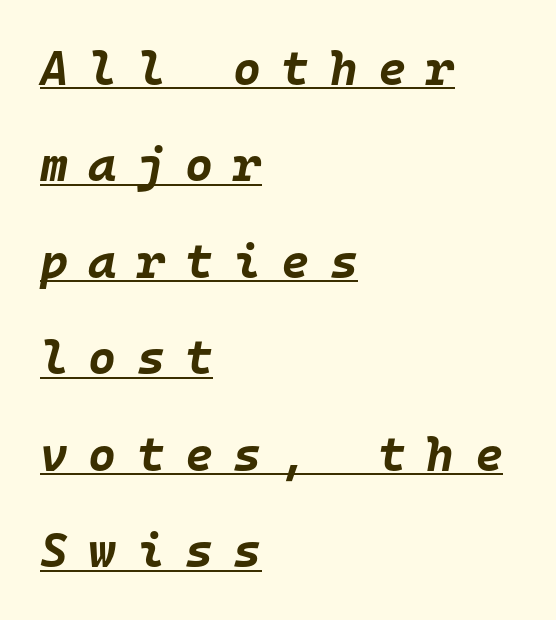
The image shows 48 px bold type, italic (leaning right), monospaced; set left-aligned, loose line spacing (2.01x), unusually wide letter spacing (+0.42 em), underlined; low stroke contrast and a large x-height.
